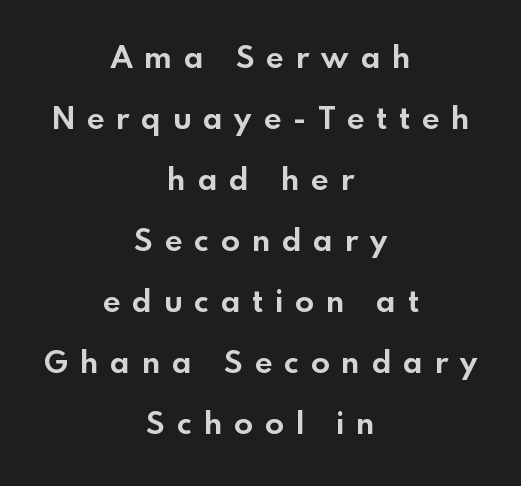
{"serif": "no", "italic": "no", "bold": "yes", "weight": "bold", "width": "normal", "x_height": "small", "monospaced": "no", "underline": "no", "align": "center", "line_spacing": "loose", "line_spacing_ratio": 1.97, "letter_spacing": "wide", "letter_spacing_em": 0.39, "glyph_px": 31}
